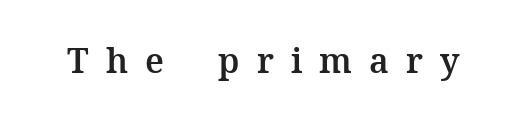
The image shows 34 px serif type, upright; set unusually wide letter spacing (+0.5 em), not underlined; medium stroke contrast and a medium x-height.
